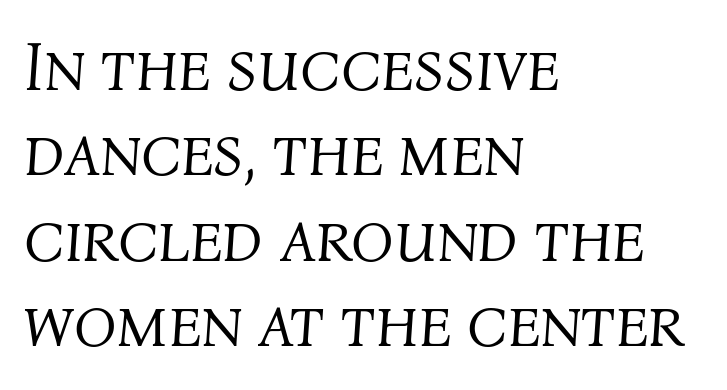
The image shows 70 px light type, italic (leaning right); set left-aligned, line spacing 1.22x, normal letter spacing, not underlined; medium stroke contrast and a medium x-height.
